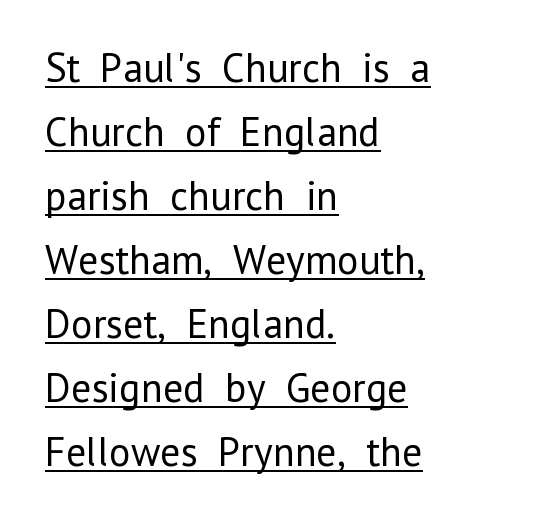
Q: Is the text bold? A: No.
Q: Is the text italic (slanted)? A: No, it is upright.
Q: Is the typeface a serif or a sans-serif typeface? A: Sans-serif.
Q: Is the text underlined? A: Yes.
Q: How is the paragraph aligned? A: Left-aligned.
Q: Is the spacing between letters normal or unusually wide? A: Normal.
Q: Is the spacing between lines tight, normal or loose? A: Normal.
Q: Width (condensed, normal, or wide)? A: Normal.
Q: Stroke contrast? A: Low.
Q: x-height? A: Medium.
Q: Monospaced? A: No.
